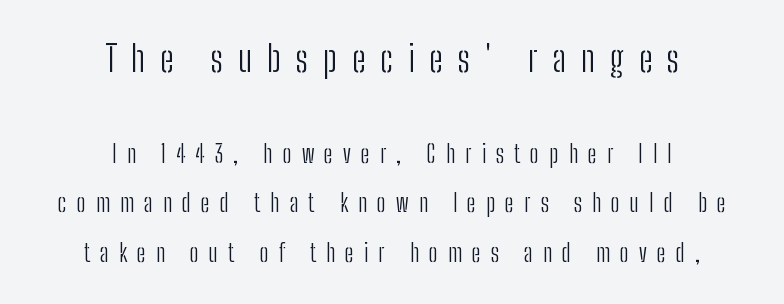
The image shows 36 px light, condensed sans-serif type, upright; set centered, loose line spacing (2.06x), unusually wide letter spacing (+0.42 em), not underlined; the first (top) block is 1.5x larger; low stroke contrast and a medium x-height.
